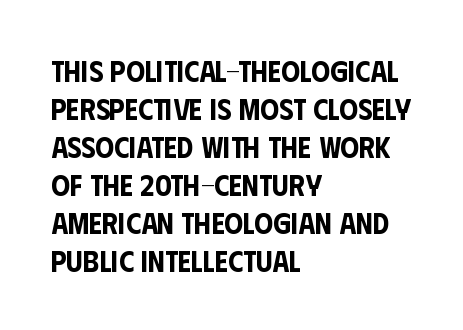
The image shows 30 px condensed sans-serif type, upright; set left-aligned, normal line spacing (1.27x), normal letter spacing, not underlined; low stroke contrast and a large x-height.
